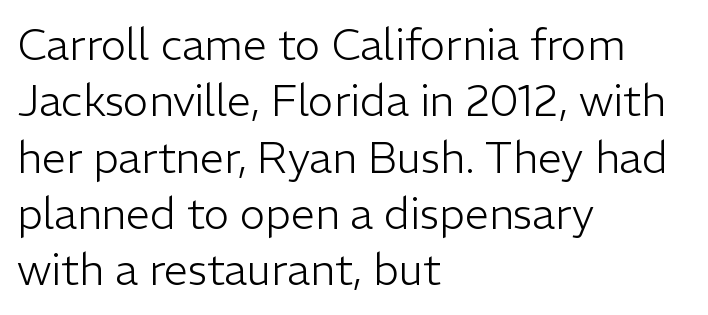
Q: Is the text bold? A: No.
Q: Is the text italic (slanted)? A: No, it is upright.
Q: Is the typeface a serif or a sans-serif typeface? A: Sans-serif.
Q: Is the text underlined? A: No.
Q: How is the paragraph aligned? A: Left-aligned.
Q: Is the spacing between letters normal or unusually wide? A: Normal.
Q: Is the spacing between lines tight, normal or loose? A: Normal.
Q: Width (condensed, normal, or wide)? A: Normal.
Q: Stroke contrast? A: Low.
Q: x-height? A: Medium.
Q: Monospaced? A: No.
